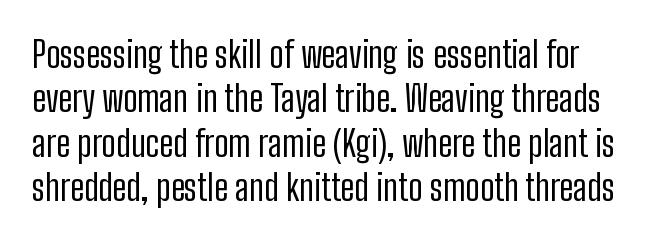
Q: Is the text bold? A: No.
Q: Is the text italic (slanted)? A: No, it is upright.
Q: Is the typeface a serif or a sans-serif typeface? A: Sans-serif.
Q: Is the text underlined? A: No.
Q: Is the spacing between letters normal or unusually wide? A: Normal.
Q: Width (condensed, normal, or wide)? A: Condensed.
Q: Stroke contrast? A: Low.
Q: x-height? A: Medium.
Q: Monospaced? A: No.
